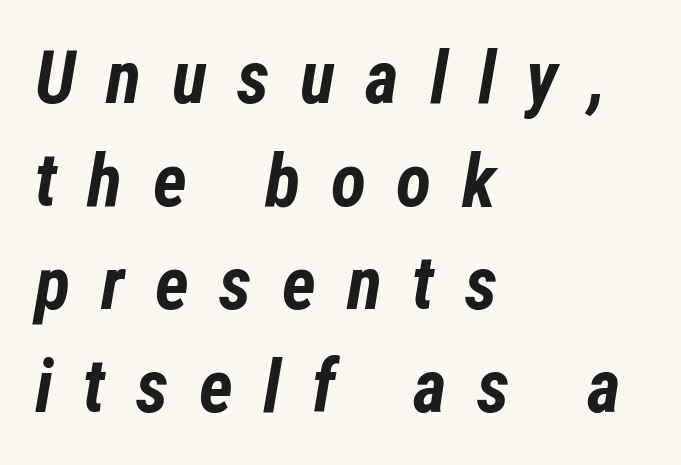
Q: Is the text bold? A: Yes.
Q: Is the text italic (slanted)? A: Yes, it leans right by about 12 degrees.
Q: Is the text underlined? A: No.
Q: How is the paragraph aligned? A: Left-aligned.
Q: Is the spacing between letters normal or unusually wide? A: Unusually wide.
Q: Is the spacing between lines tight, normal or loose? A: Normal.
Q: Width (condensed, normal, or wide)? A: Condensed.
Q: Stroke contrast? A: Low.
Q: x-height? A: Medium.
Q: Monospaced? A: No.
